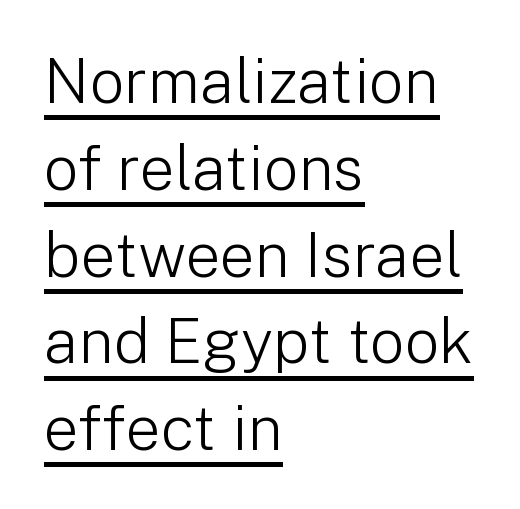
{"serif": "no", "italic": "no", "bold": "no", "weight": "light", "width": "normal", "stroke_contrast": "low", "x_height": "medium", "monospaced": "no", "underline": "yes", "align": "left", "line_spacing": "normal", "line_spacing_ratio": 1.4, "letter_spacing": "normal", "letter_spacing_em": 0.0, "glyph_px": 62}
